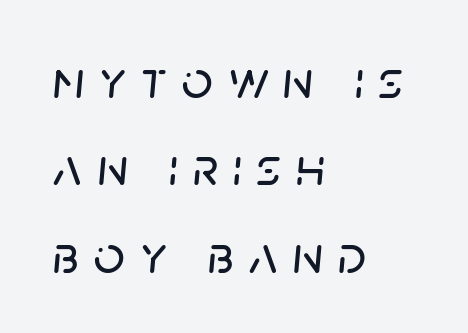
The zone under the glyphs is completely vacant. Observe the wide spacing: letters keep a clear distance from each other. The lines are quadded left. Here the designer chose a conventional face with non-uniform glyph widths.
